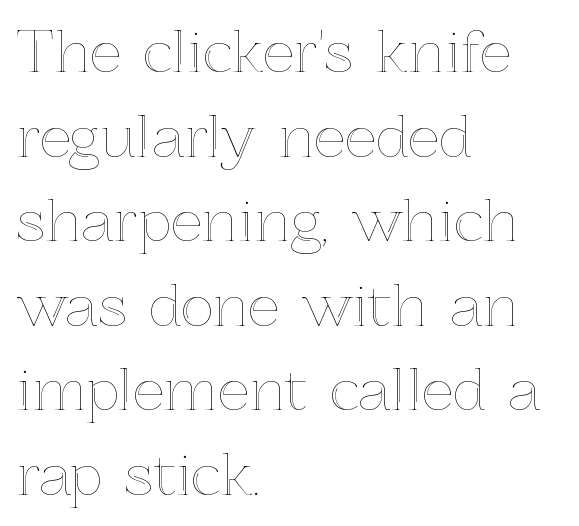
Q: Is the text italic (slanted)? A: No, it is upright.
Q: Is the text underlined? A: No.
Q: How is the paragraph aligned? A: Left-aligned.
Q: Is the spacing between letters normal or unusually wide? A: Normal.
Q: Is the spacing between lines tight, normal or loose? A: Normal.
Q: Width (condensed, normal, or wide)? A: Normal.
Q: x-height? A: Medium.
Q: Monospaced? A: No.
